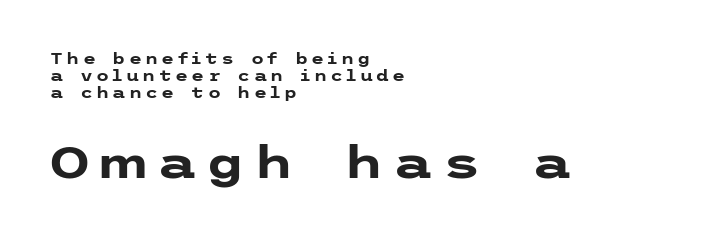
The image shows 45 px heavy, wide sans-serif type, upright; set left-aligned, tight line spacing (1.12x), unusually wide letter spacing (+0.21 em), not underlined; the second (bottom) block is 3.0x larger; low stroke contrast and a medium x-height.
